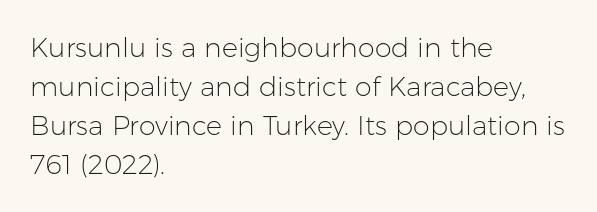
Default kerning and tracking; the words read as compact shapes. No heavy texture on the line: the type isn't bold. A roman cut, with each character standing at attention. Notice how the passage keeps a crisp vertical edge on the left only. Bare-footed words on every line.
